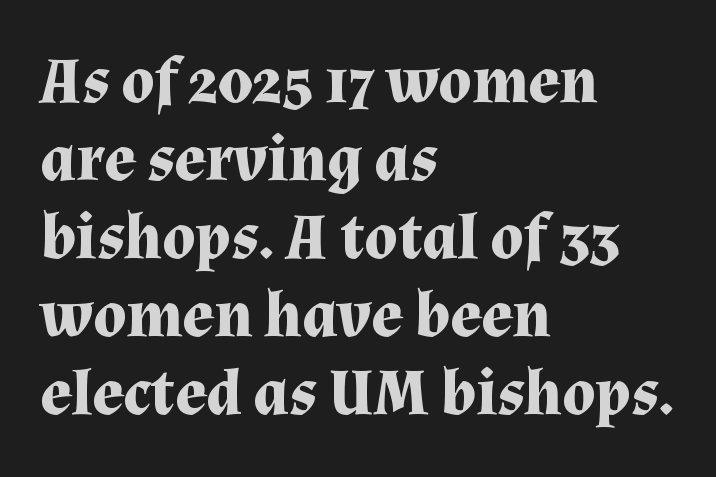
{"serif": "yes", "italic": "no", "bold": "yes", "weight": "bold", "width": "normal", "stroke_contrast": "medium", "x_height": "medium", "monospaced": "no", "underline": "no", "align": "left", "line_spacing_ratio": 1.2, "letter_spacing": "normal", "letter_spacing_em": 0.0, "glyph_px": 65}
